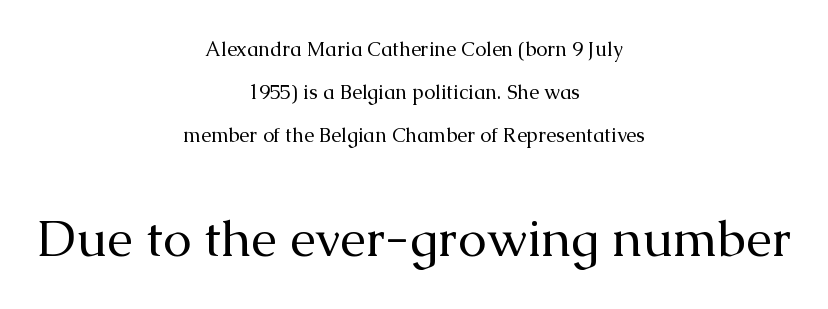
{"serif": "yes", "italic": "no", "bold": "no", "weight": "regular", "width": "normal", "stroke_contrast": "medium", "x_height": "medium", "monospaced": "no", "underline": "no", "align": "center", "line_spacing": "loose", "line_spacing_ratio": 2.14, "letter_spacing": "normal", "letter_spacing_em": 0.0, "larger_block": "second", "size_ratio": 2.55, "glyph_px": 51}
